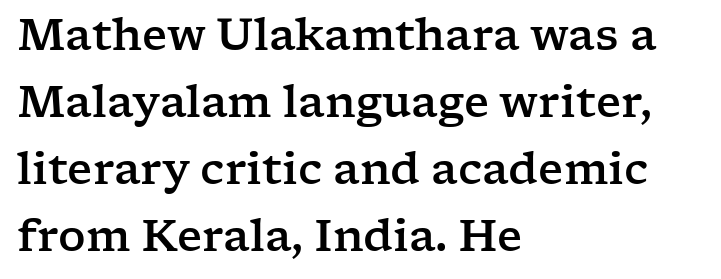
The image shows 43 px wide serif type, upright; set left-aligned, normal line spacing (1.56x), normal letter spacing, not underlined; low stroke contrast and a medium x-height.
